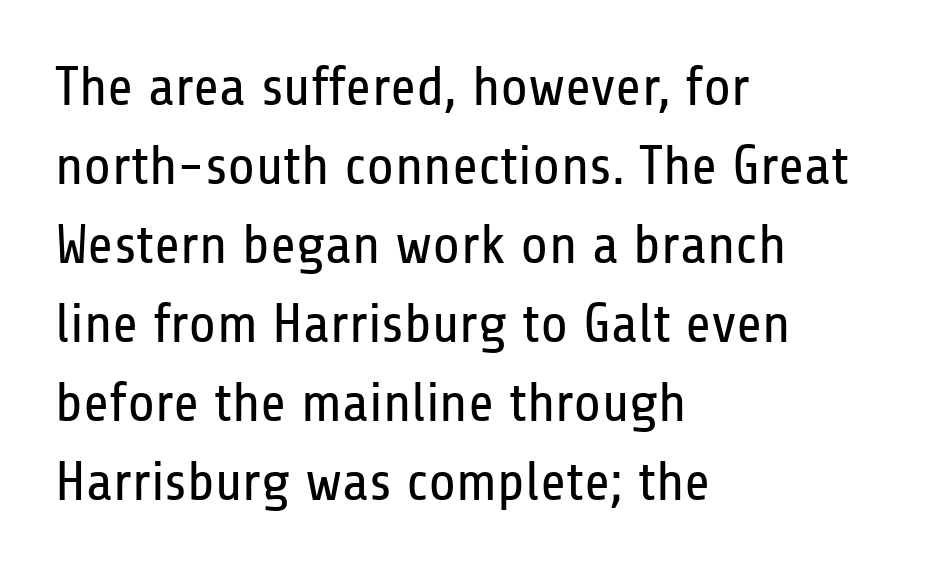
Q: Is the text bold? A: No.
Q: Is the text italic (slanted)? A: No, it is upright.
Q: Is the typeface a serif or a sans-serif typeface? A: Sans-serif.
Q: Is the text underlined? A: No.
Q: How is the paragraph aligned? A: Left-aligned.
Q: Is the spacing between letters normal or unusually wide? A: Normal.
Q: Is the spacing between lines tight, normal or loose? A: Normal.
Q: Width (condensed, normal, or wide)? A: Condensed.
Q: Stroke contrast? A: Low.
Q: x-height? A: Medium.
Q: Monospaced? A: No.
